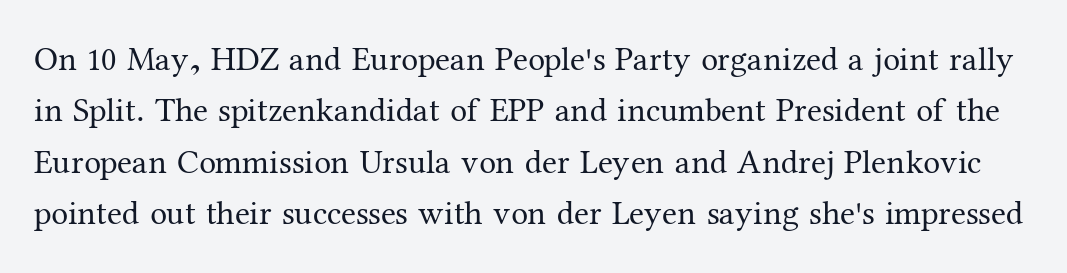
The lettering holds an erect, upright posture throughout. This rendering leaves character spacing at its baseline value. This rendering features lettering with no underline. Heaviness? Minimal to ordinary, like unemphasized prose.
